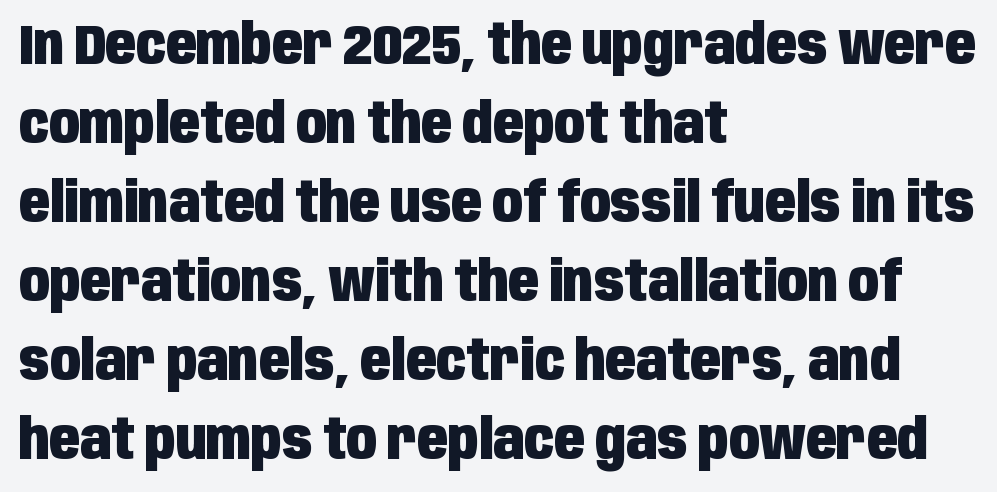
One-word summary of the alignment: left. Only glyphs here, with clear space below each row. Note the varied advance widths — an 'i' is clearly narrower than an 'm'. Set as a true bold cut, around the 700 mark. You could call the tracking neutral — neither tight nor loose. Look at the bottom of the vertical strokes: they stop flat, with no serifs.
